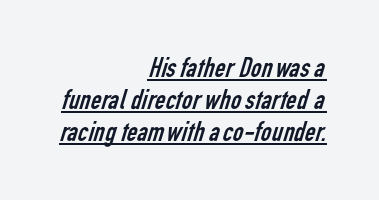
{"serif": "no", "bold": "no", "weight": "regular", "width": "condensed", "stroke_contrast": "low", "x_height": "medium", "monospaced": "no", "underline": "yes", "align": "right", "line_spacing": "tight", "line_spacing_ratio": 1.1, "letter_spacing": "normal", "letter_spacing_em": 0.0, "glyph_px": 29}
